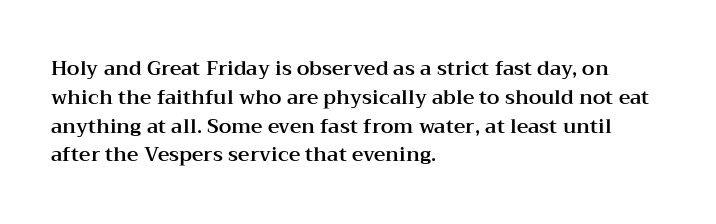
The image shows 20 px text type, upright; set left-aligned, normal line spacing (1.44x), normal letter spacing, not underlined.
